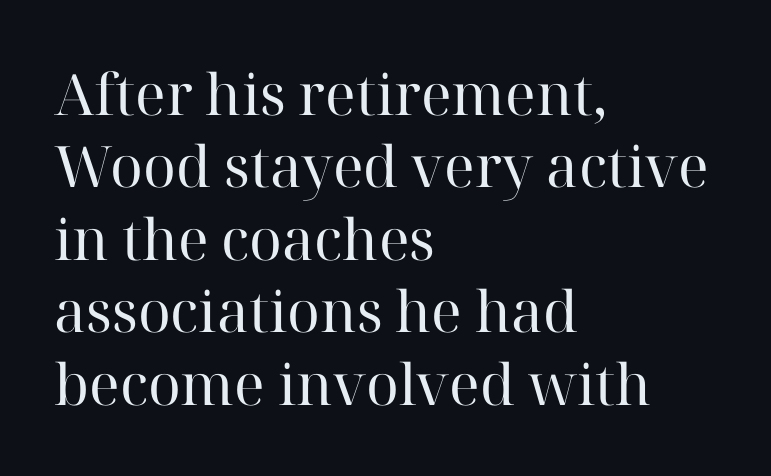
The image shows 57 px regular-weight serif type, upright; set left-aligned, normal line spacing (1.27x), normal letter spacing, not underlined; high stroke contrast and a medium x-height.
